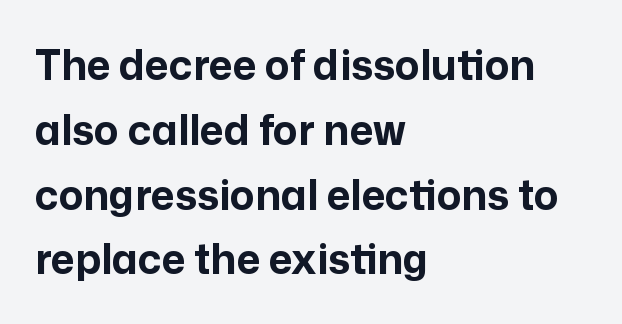
This rendering features lettering with no underline. Here the designer chose a conventional face with non-uniform glyph widths. The letterforms sit shoulder to shoulder at normal distance. The passage is arranged the way most books set body copy — flush left.
